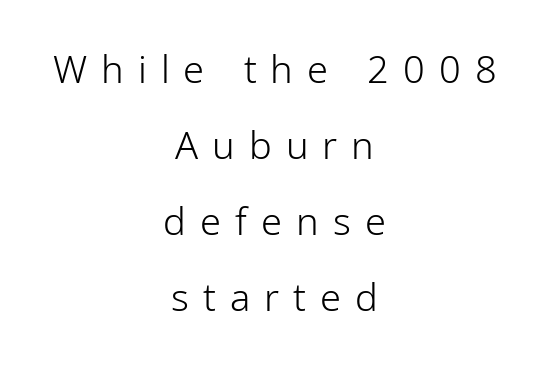
{"serif": "no", "italic": "no", "bold": "no", "weight": "light", "width": "condensed", "stroke_contrast": "low", "x_height": "medium", "monospaced": "no", "underline": "no", "align": "center", "line_spacing": "loose", "line_spacing_ratio": 2.0, "letter_spacing": "wide", "letter_spacing_em": 0.37, "glyph_px": 38}
